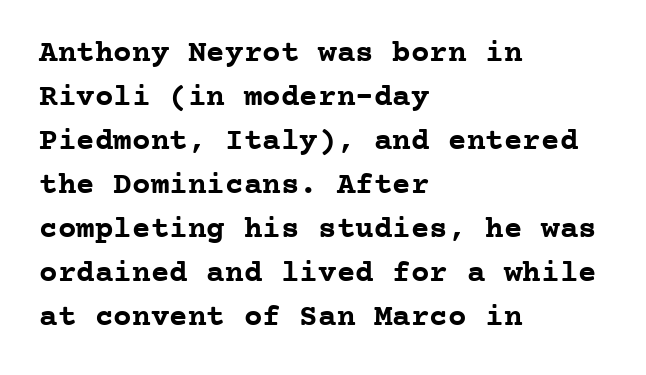
Looks like terminal output: every glyph gets an equal slot. Check the space under the baseline: it is left empty. The leading is moderate, giving the passage an even texture. On the weight axis this lands at bold, roughly 700. This sample is left-justified, so line endings fall wherever the words run out. Nothing unusual about the tracking: characters are spaced as the font intends.
